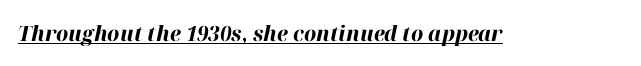
It's the slanting kind of type. Underlined type. The typesetting leans heavy: a genuine bold. Standard letterfit; no display-style spreading of the glyphs.
